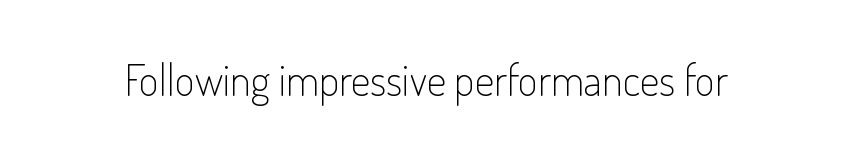
{"serif": "no", "italic": "no", "bold": "no", "weight": "light", "width": "condensed", "stroke_contrast": "low", "x_height": "small", "monospaced": "no", "underline": "no", "letter_spacing": "normal", "letter_spacing_em": 0.0, "glyph_px": 43}
